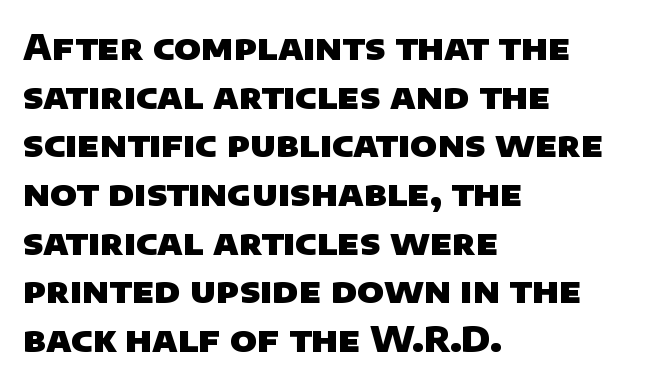
The image shows 35 px heavy sans-serif type; set left-aligned, normal line spacing (1.39x), normal letter spacing, not underlined; low stroke contrast and a large x-height.
